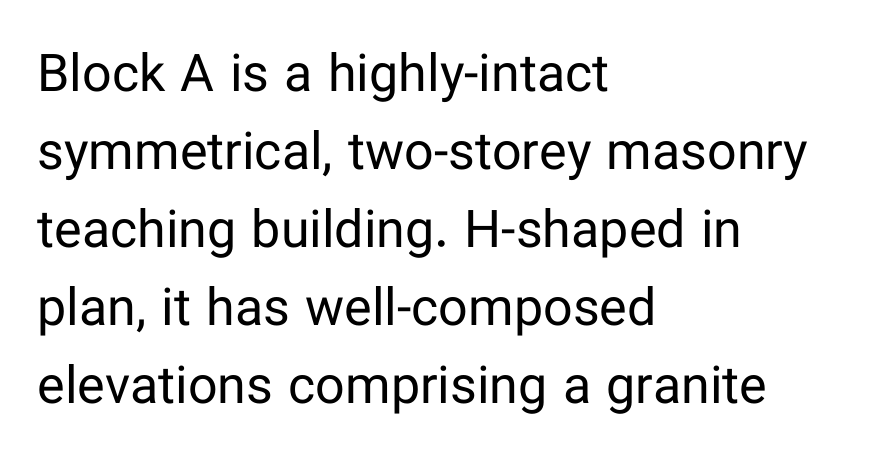
{"serif": "no", "italic": "no", "bold": "no", "weight": "regular", "width": "normal", "stroke_contrast": "low", "x_height": "medium", "monospaced": "no", "underline": "no", "align": "left", "line_spacing": "normal", "line_spacing_ratio": 1.5, "letter_spacing": "normal", "letter_spacing_em": 0.0, "glyph_px": 52}
